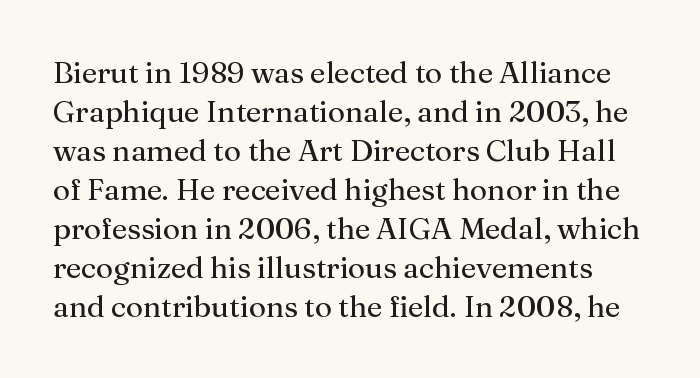
{"serif": "yes", "italic": "no", "bold": "no", "weight": "regular", "width": "normal", "stroke_contrast": "medium", "x_height": "medium", "monospaced": "no", "underline": "no", "line_spacing": "normal", "line_spacing_ratio": 1.3, "letter_spacing": "normal", "letter_spacing_em": 0.0, "glyph_px": 30}
